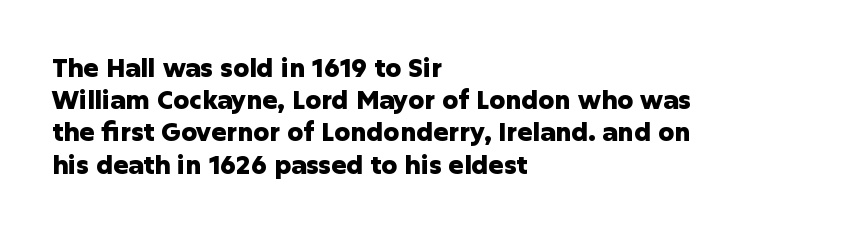
The lines sit at an ordinary, default distance from one another. Italic? Not at all — the glyphs are vertical. This rendering leaves character spacing at its baseline value. A student would call this left alignment; a typographer would say flush left, rag right.
